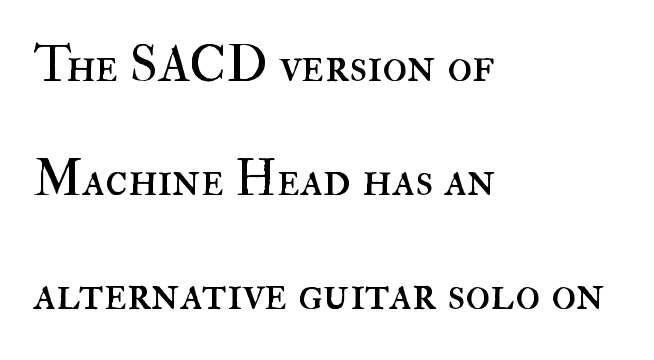
The image shows 51 px regular-weight type, upright; set left-aligned, loose line spacing (2.24x), normal letter spacing, not underlined; high stroke contrast and a small x-height.
